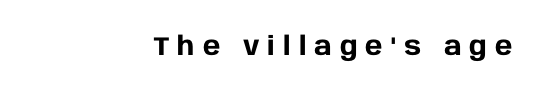
Plain, unruled lines of type. Typesetter's note: full bold, strokes at maximum text heaviness. No italicization has been applied; the sample stays upright. How are the letters spaced? Widely, with obvious added tracking.
